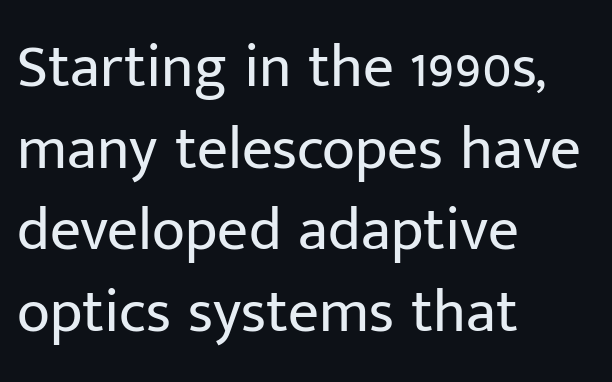
To sum up the face: it is a sans, with no serifs. Letters rest on an invisible, unmarked baseline. Students, observe: this is what conventionally led text looks like. The paragraph shown leans on its left margin. Ink coverage per letter is moderate at most. Inter-character spacing is left at the font's built-in metrics.
